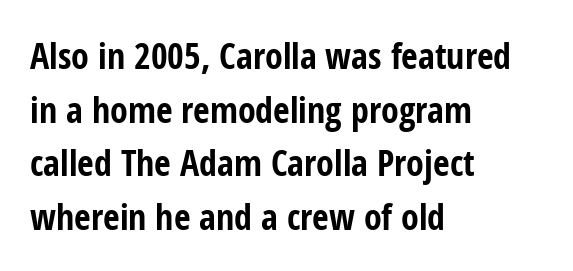
The image shows 36 px bold, condensed sans-serif type, upright; set left-aligned, normal line spacing (1.49x), normal letter spacing, not underlined; low stroke contrast and a medium x-height.
